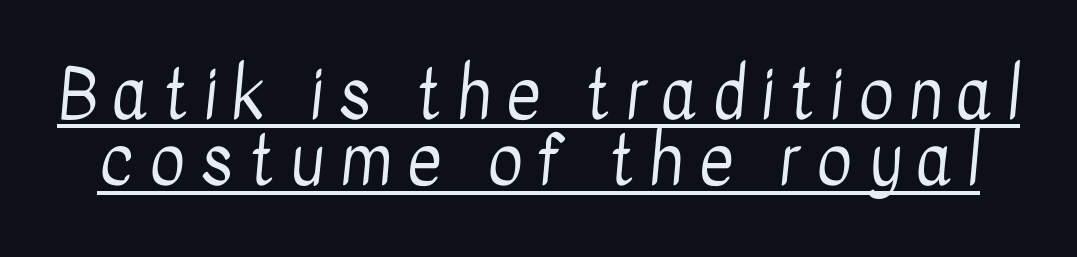
A typesetter would call this proportional, since set widths differ per character. These lines are composed in type without serifs. Here the glyphs are tracked loosely, breaking word shapes into spaced letters. Underlining? Definitely there. What's the leading like? Squeezed, with rows nearly overlapping.
